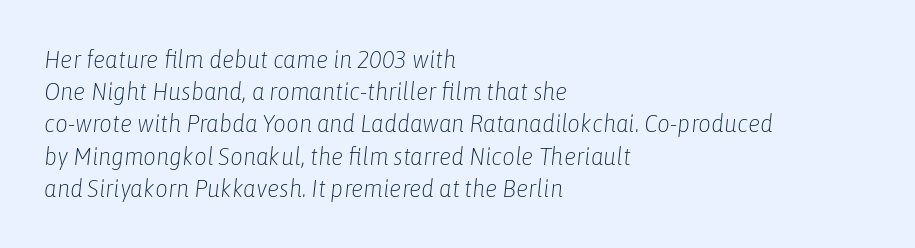
{"italic": "yes", "lean": "right", "slant_degrees": 6, "bold": "no", "underline": "no", "align": "left", "line_spacing": "normal", "line_spacing_ratio": 1.29, "letter_spacing": "normal", "letter_spacing_em": 0.0, "glyph_px": 25}
